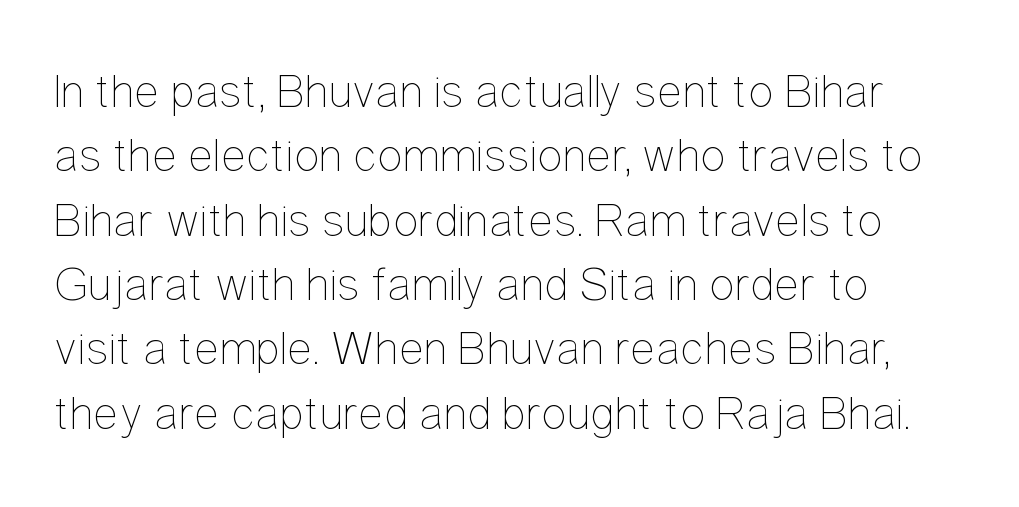
{"italic": "no", "bold": "no", "weight": "thin", "width": "condensed", "stroke_contrast": "low", "x_height": "medium", "monospaced": "no", "underline": "no", "align": "left", "line_spacing": "normal", "line_spacing_ratio": 1.34, "letter_spacing": "normal", "letter_spacing_em": 0.0, "glyph_px": 48}
